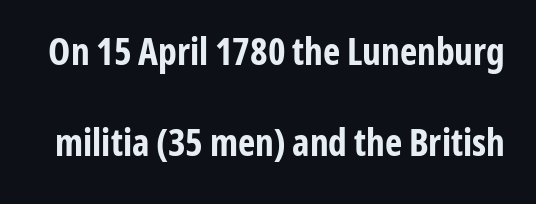
{"serif": "no", "italic": "no", "bold": "yes", "weight": "bold", "width": "condensed", "stroke_contrast": "low", "x_height": "medium", "monospaced": "no", "underline": "no", "line_spacing": "loose", "line_spacing_ratio": 2.46, "letter_spacing": "normal", "letter_spacing_em": 0.0, "glyph_px": 37}
